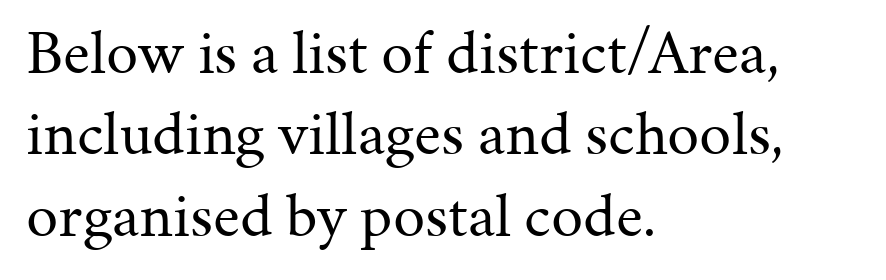
Q: Is the text bold? A: No.
Q: Is the text italic (slanted)? A: No, it is upright.
Q: Is the typeface a serif or a sans-serif typeface? A: Serif.
Q: Is the text underlined? A: No.
Q: How is the paragraph aligned? A: Left-aligned.
Q: Is the spacing between letters normal or unusually wide? A: Normal.
Q: Is the spacing between lines tight, normal or loose? A: Normal.
Q: Width (condensed, normal, or wide)? A: Normal.
Q: Stroke contrast? A: Medium.
Q: x-height? A: Medium.
Q: Monospaced? A: No.
